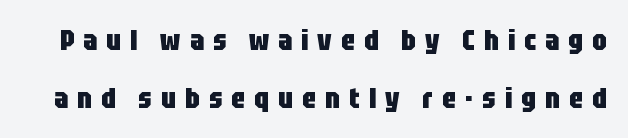
Q: Is the text bold? A: Yes.
Q: Is the text italic (slanted)? A: No, it is upright.
Q: Is the typeface a serif or a sans-serif typeface? A: Sans-serif.
Q: Is the text underlined? A: No.
Q: Is the spacing between letters normal or unusually wide? A: Unusually wide.
Q: Is the spacing between lines tight, normal or loose? A: Loose.
Q: Width (condensed, normal, or wide)? A: Condensed.
Q: Stroke contrast? A: Low.
Q: x-height? A: Large.
Q: Monospaced? A: No.
